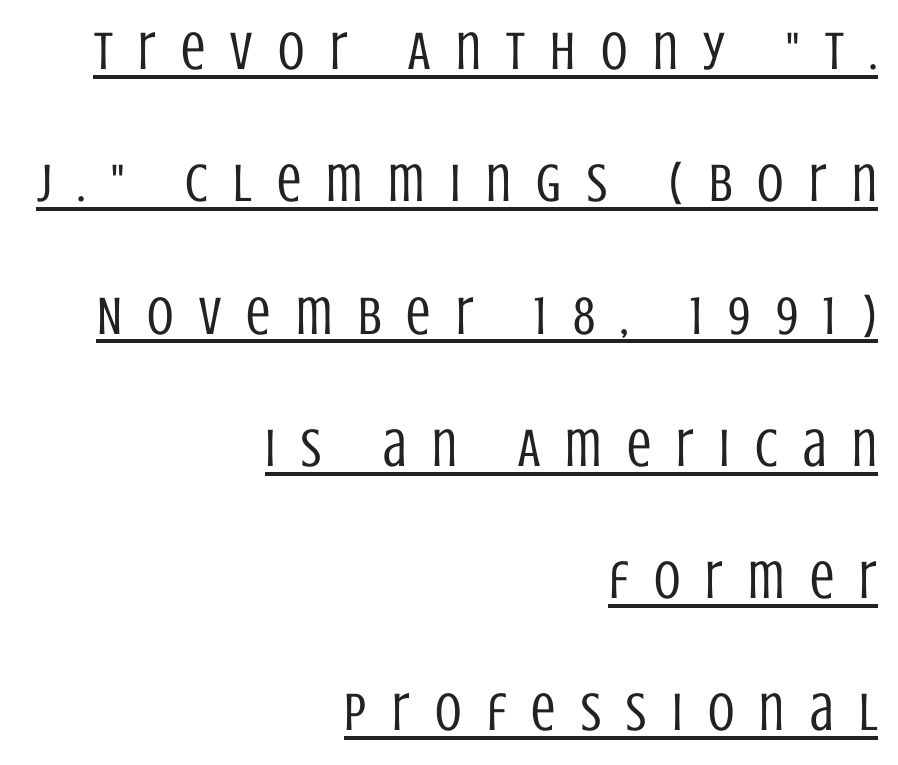
{"serif": "no", "italic": "no", "bold": "no", "weight": "regular", "width": "condensed", "stroke_contrast": "low", "x_height": "large", "monospaced": "no", "underline": "yes", "align": "right", "line_spacing": "loose", "line_spacing_ratio": 2.45, "letter_spacing": "wide", "letter_spacing_em": 0.47, "glyph_px": 54}
